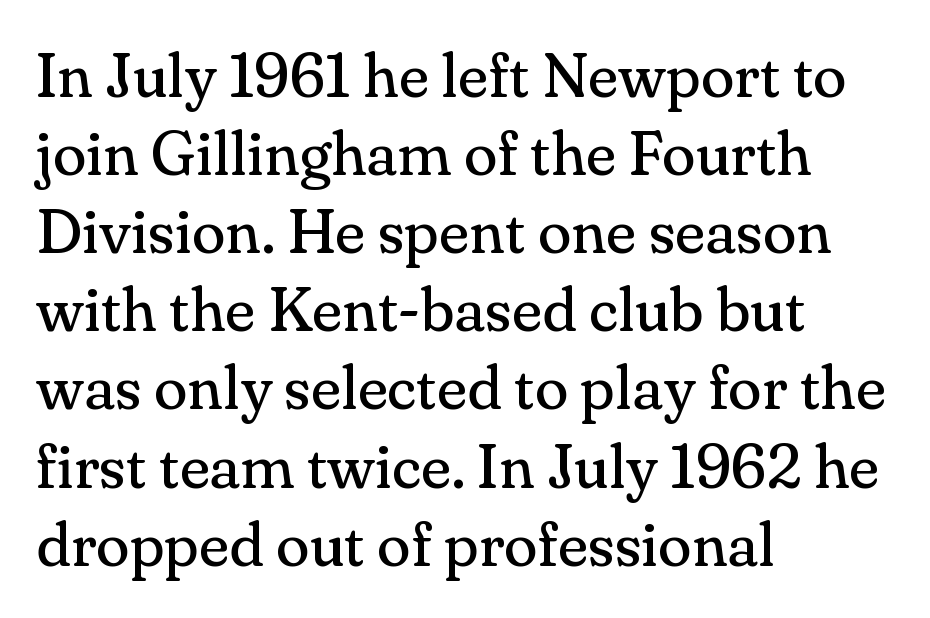
Are there feet on the stems? There are — it's a serif. This is not heavy type; no bold has been used. Is this a fixed-width face? No — the glyphs have proportional, varying widths. Line beginnings align vertically; line endings do not.
